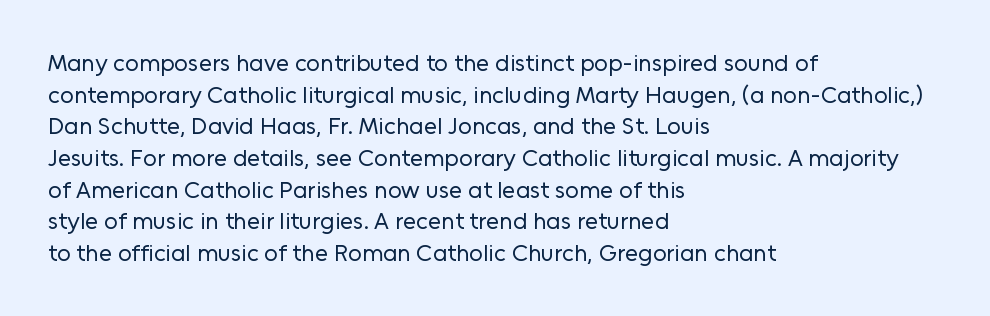
The image shows 24 px text type, upright; set left-aligned, normal line spacing (1.32x), normal letter spacing, not underlined.
